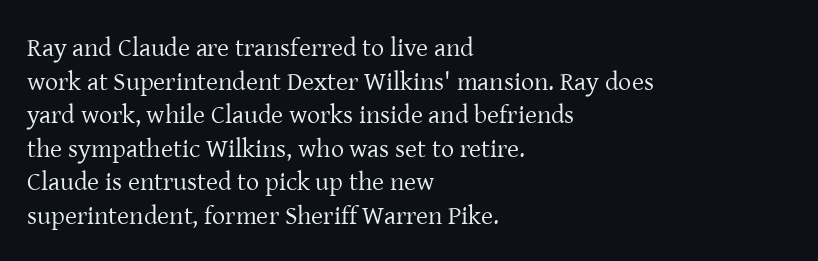
Interline gaps are of average width in this sample. In terms of posture, this sample is upright. Teacher's note: observe the even left margin — that is flush-left alignment. The cut favours lightness, reaching ordinary text weight at its darkest.
